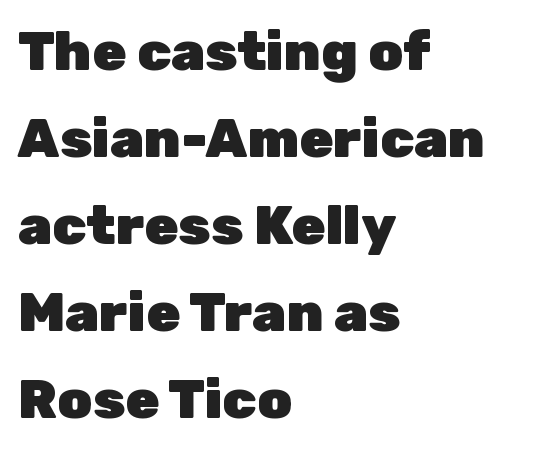
{"serif": "no", "italic": "no", "bold": "yes", "weight": "heavy", "width": "normal", "stroke_contrast": "low", "x_height": "medium", "monospaced": "no", "underline": "no", "align": "left", "line_spacing": "normal", "line_spacing_ratio": 1.58, "letter_spacing": "normal", "letter_spacing_em": 0.0, "glyph_px": 55}
